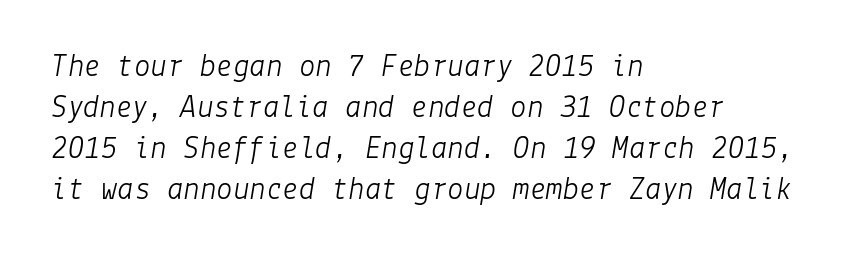
{"italic": "yes", "lean": "right", "slant_degrees": 9, "bold": "no", "weight": "light", "width": "normal", "stroke_contrast": "low", "x_height": "medium", "underline": "no", "align": "left", "line_spacing_ratio": 1.24, "letter_spacing": "normal", "letter_spacing_em": 0.0, "glyph_px": 33}
